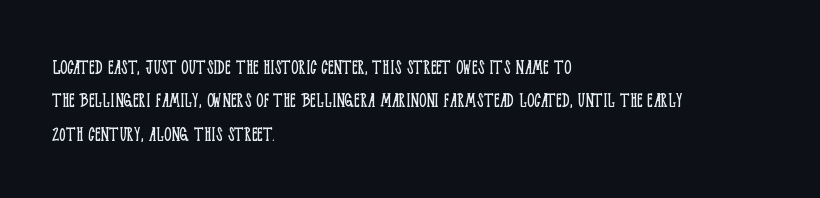
{"italic": "no", "bold": "no", "underline": "no", "align": "left", "line_spacing": "normal", "line_spacing_ratio": 1.52, "letter_spacing": "normal", "letter_spacing_em": 0.0, "glyph_px": 22}
